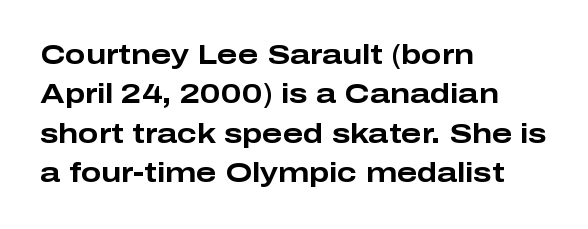
Q: Is the text bold? A: Yes.
Q: Is the text italic (slanted)? A: No, it is upright.
Q: Is the text underlined? A: No.
Q: How is the paragraph aligned? A: Left-aligned.
Q: Is the spacing between letters normal or unusually wide? A: Normal.
Q: Is the spacing between lines tight, normal or loose? A: Normal.
